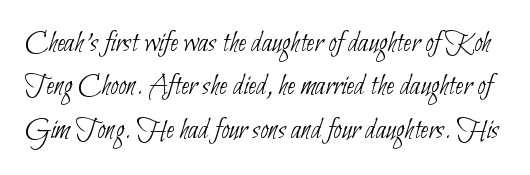
These lines are rendered in a variable-pitch font. The vertical gap from one line to the next is medium. In terms of letterform style, serifs are entirely absent. Is the stroke heavy? The answer is a plain regular-or-lighter. There is no visible air inserted between adjacent glyphs. Anything drawn beneath the words? Only blank space.
